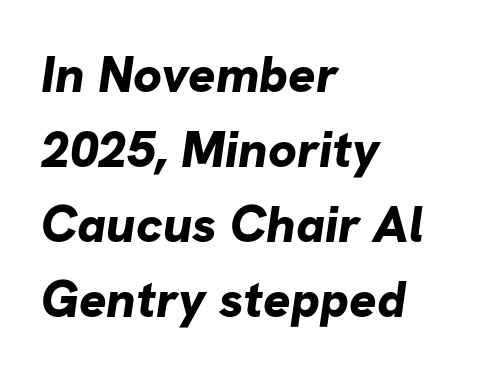
Nothing unusual about the tracking: characters are spaced as the font intends. Is this a fixed-width face? No — the glyphs have proportional, varying widths. Type without underlining. What kind of face is this? One without serifs — a sans.
